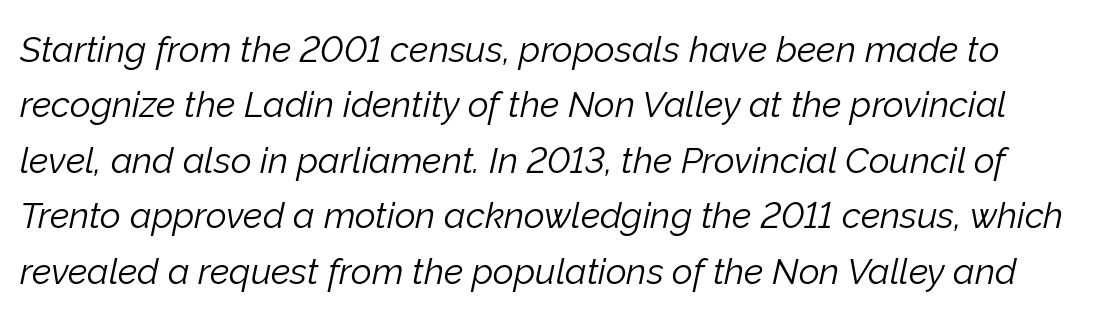
Stroke mass is kept to a normal reading level or below. Quick note: underline off. The block of text has a typical density, with ordinary space between rows. Does extra space separate the letters? No, they use regular spacing.
